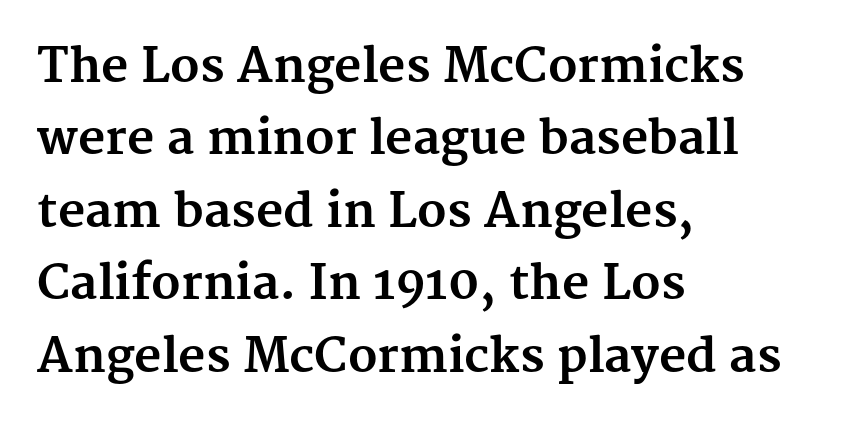
{"serif": "yes", "italic": "no", "bold": "yes", "weight": "bold", "width": "normal", "stroke_contrast": "medium", "x_height": "medium", "monospaced": "no", "underline": "no", "align": "left", "line_spacing": "normal", "line_spacing_ratio": 1.54, "letter_spacing": "normal", "letter_spacing_em": 0.0, "glyph_px": 47}
